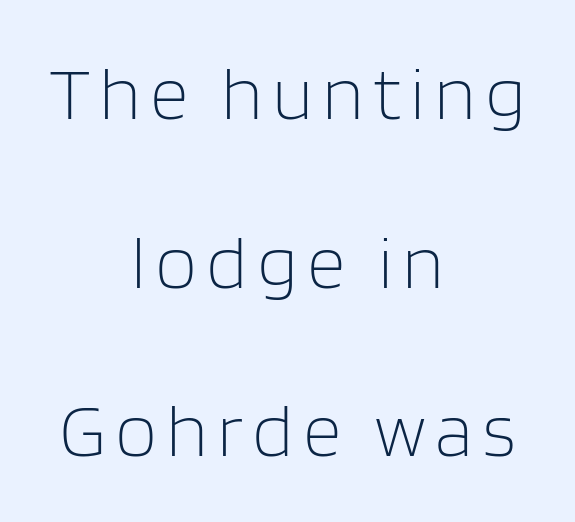
The image shows 76 px light sans-serif type, upright; set centered, loose line spacing (2.22x), not underlined; low stroke contrast and a large x-height.
